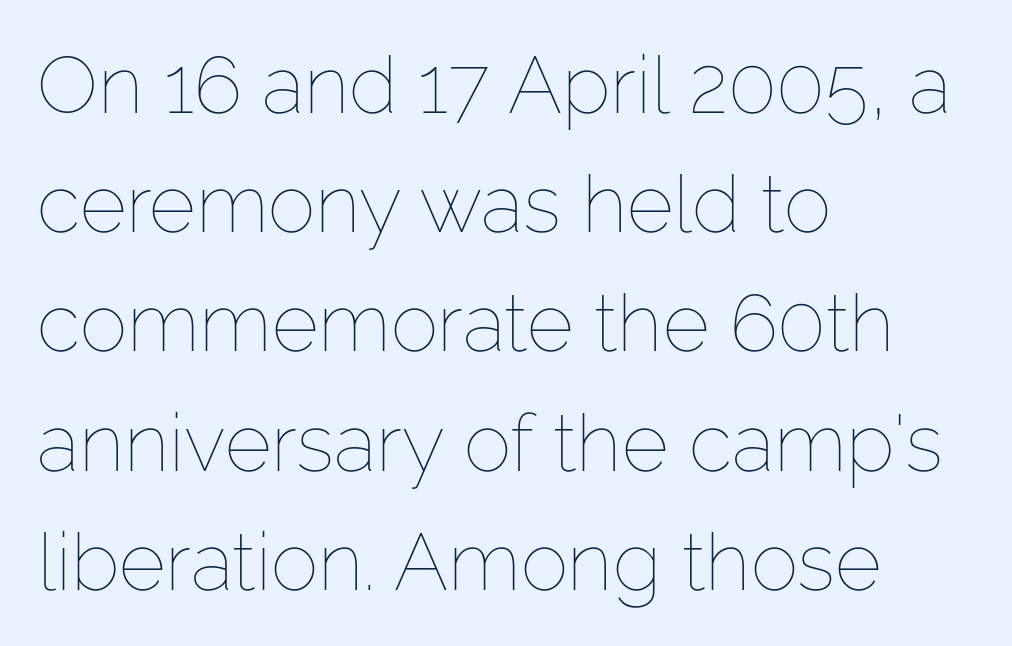
Q: Is the text bold? A: No.
Q: Is the text italic (slanted)? A: No, it is upright.
Q: Is the text underlined? A: No.
Q: How is the paragraph aligned? A: Left-aligned.
Q: Is the spacing between letters normal or unusually wide? A: Normal.
Q: Is the spacing between lines tight, normal or loose? A: Normal.
Q: Width (condensed, normal, or wide)? A: Normal.
Q: Stroke contrast? A: Low.
Q: x-height? A: Medium.
Q: Monospaced? A: No.
